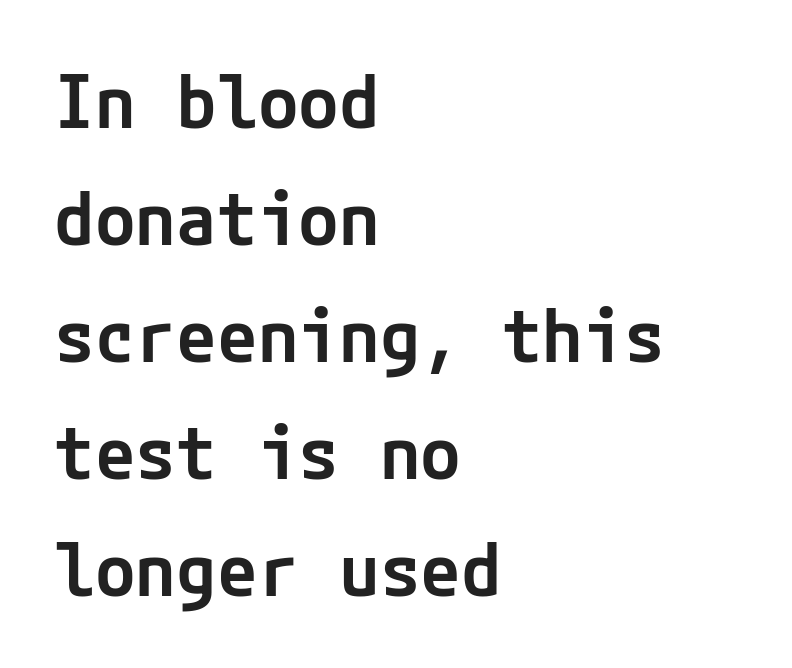
Q: Is the text bold? A: Semi-bold.
Q: Is the text italic (slanted)? A: No, it is upright.
Q: Is the typeface a serif or a sans-serif typeface? A: Sans-serif.
Q: Is the text underlined? A: No.
Q: How is the paragraph aligned? A: Left-aligned.
Q: Is the spacing between letters normal or unusually wide? A: Normal.
Q: Is the spacing between lines tight, normal or loose? A: Normal.
Q: Width (condensed, normal, or wide)? A: Normal.
Q: Stroke contrast? A: Low.
Q: x-height? A: Medium.
